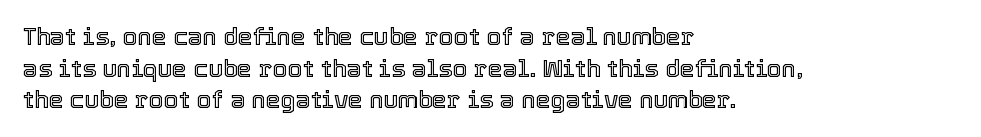
The image shows 24 px text type, upright; set left-aligned, normal line spacing (1.32x), normal letter spacing, not underlined.
